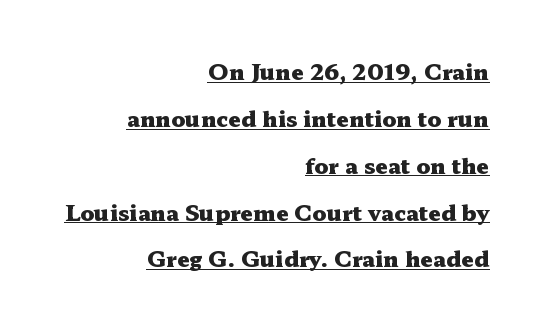
The image shows 22 px bold type, upright; set right-aligned, loose line spacing (2.13x), normal letter spacing, underlined.
